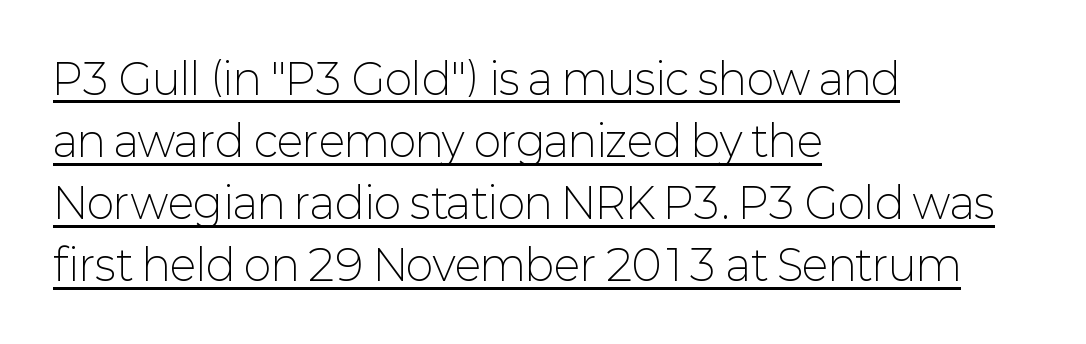
Underline: present. The line texture is even and compact thanks to regular tracking. Horizontal bands of white between lines are of average thickness. The letters stand straight up with perfectly vertical stems. A quiet, ordinary-to-light weight characterises the typeface.
